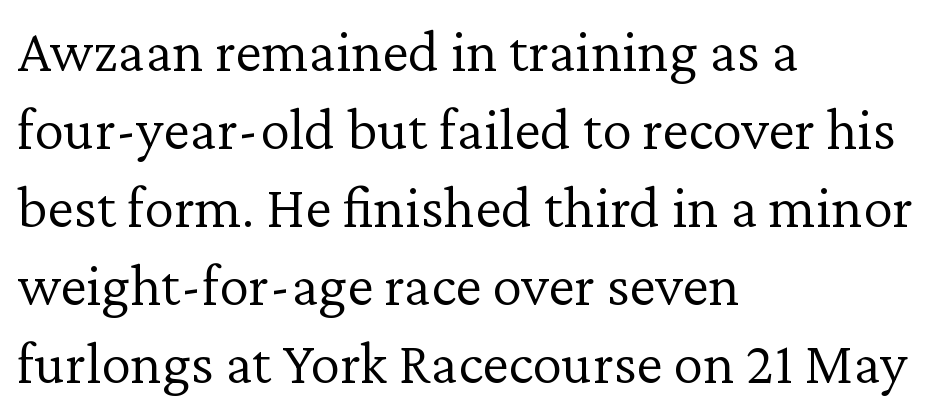
{"serif": "yes", "italic": "no", "bold": "no", "weight": "light", "width": "normal", "stroke_contrast": "low", "x_height": "medium", "monospaced": "no", "underline": "no", "align": "left", "line_spacing": "normal", "line_spacing_ratio": 1.3, "letter_spacing": "normal", "letter_spacing_em": 0.0, "glyph_px": 60}
